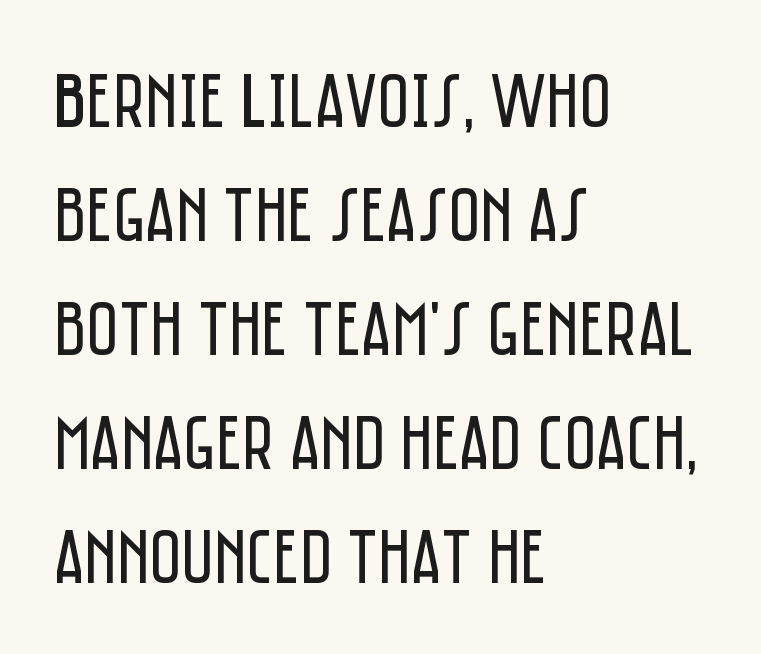
Q: Is the text bold? A: No.
Q: Is the text italic (slanted)? A: No, it is upright.
Q: Is the typeface a serif or a sans-serif typeface? A: Sans-serif.
Q: Is the text underlined? A: No.
Q: How is the paragraph aligned? A: Left-aligned.
Q: Is the spacing between letters normal or unusually wide? A: Normal.
Q: Is the spacing between lines tight, normal or loose? A: Normal.
Q: Width (condensed, normal, or wide)? A: Condensed.
Q: Stroke contrast? A: Low.
Q: x-height? A: Large.
Q: Monospaced? A: No.
